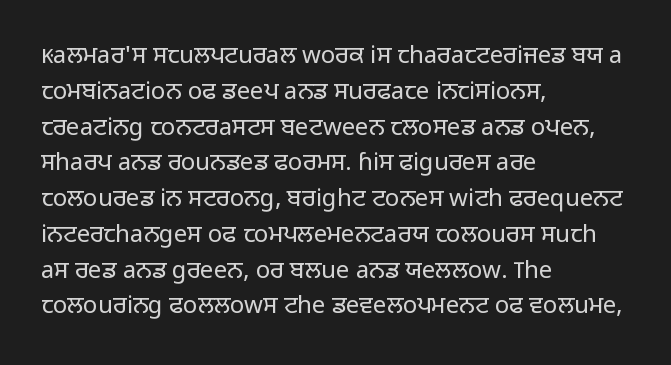
The image shows 24 px text type, upright; set left-aligned, normal line spacing (1.49x), normal letter spacing, not underlined.
